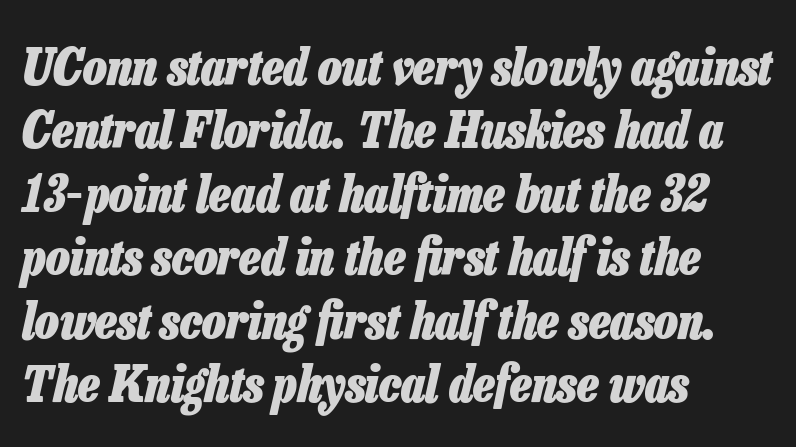
Spacing verdict: proportional, widths tailored to each character. Slanted lettering throughout. Students, note that the glyphs here touch the page at normal intervals. Typographic density is high because the face is bold.
